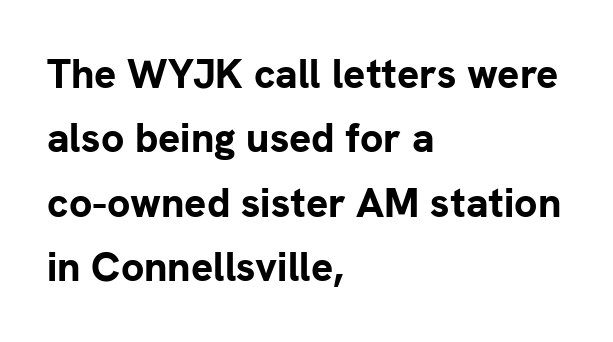
The image shows 41 px bold sans-serif type, upright; set left-aligned, normal line spacing (1.57x), normal letter spacing, not underlined; low stroke contrast and a medium x-height.
